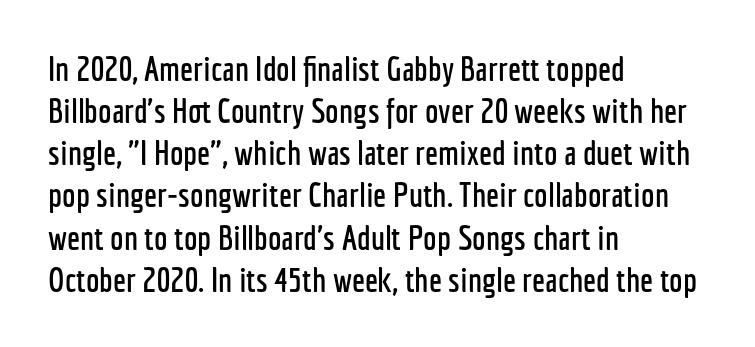
The image shows 34 px condensed sans-serif type, upright; set left-aligned, line spacing 1.24x, normal letter spacing, not underlined; low stroke contrast and a medium x-height.
